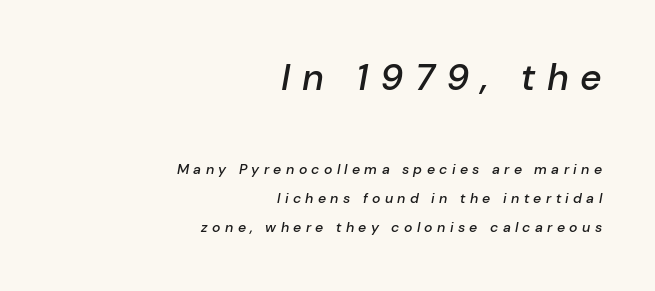
Q: Is the text bold? A: Semi-bold.
Q: Is the text italic (slanted)? A: Yes, it leans right by about 10 degrees.
Q: Is the text underlined? A: No.
Q: How is the paragraph aligned? A: Right-aligned.
Q: Is the spacing between letters normal or unusually wide? A: Unusually wide.
Q: Is the spacing between lines tight, normal or loose? A: Loose.
Q: Which block of text is set in a larger size, the first (top) or the second (bottom)? A: The first (top) one.
Q: Width (condensed, normal, or wide)? A: Normal.
Q: Stroke contrast? A: Low.
Q: x-height? A: Medium.
Q: Monospaced? A: No.
